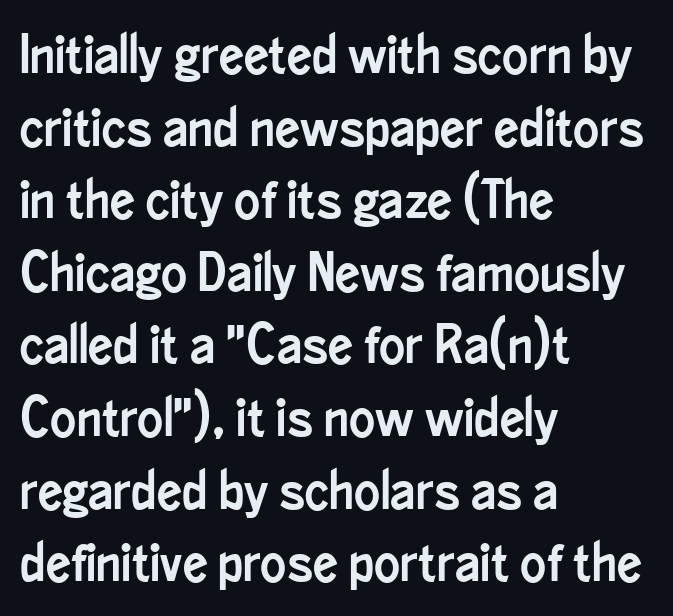
{"serif": "no", "italic": "no", "width": "condensed", "stroke_contrast": "low", "x_height": "small", "monospaced": "no", "underline": "no", "align": "left", "line_spacing": "normal", "line_spacing_ratio": 1.32, "letter_spacing": "normal", "letter_spacing_em": 0.0, "glyph_px": 55}
